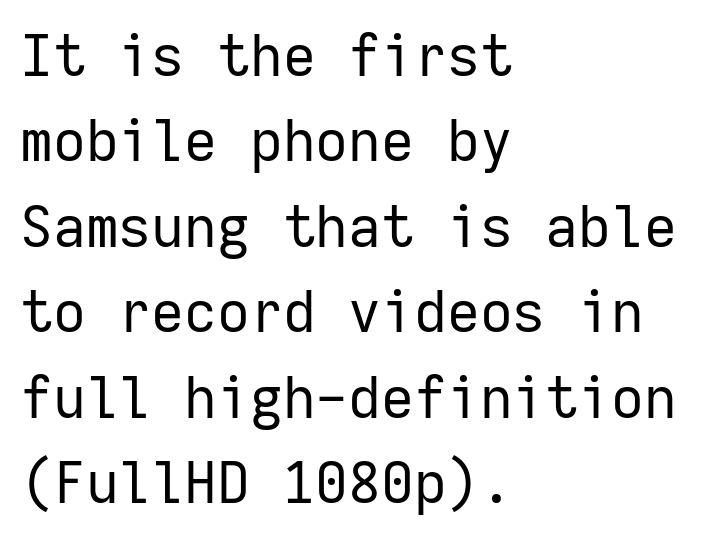
Italic? Not at all — the glyphs are vertical. Think of a typewriter: that constant character pitch is what you see here. Typeset ragged right — the left edge is the straight one. The passage shown has conventional tracking throughout.
